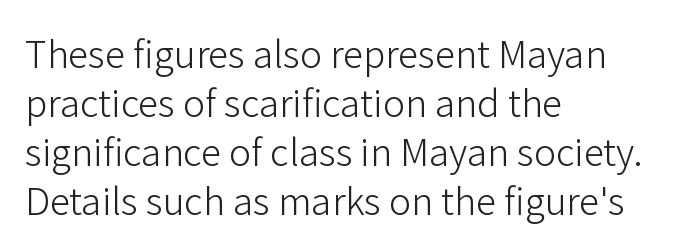
{"serif": "no", "italic": "no", "bold": "no", "weight": "light", "width": "normal", "stroke_contrast": "low", "x_height": "medium", "monospaced": "no", "underline": "no", "align": "left", "line_spacing": "normal", "line_spacing_ratio": 1.32, "letter_spacing": "normal", "letter_spacing_em": 0.0, "glyph_px": 37}
